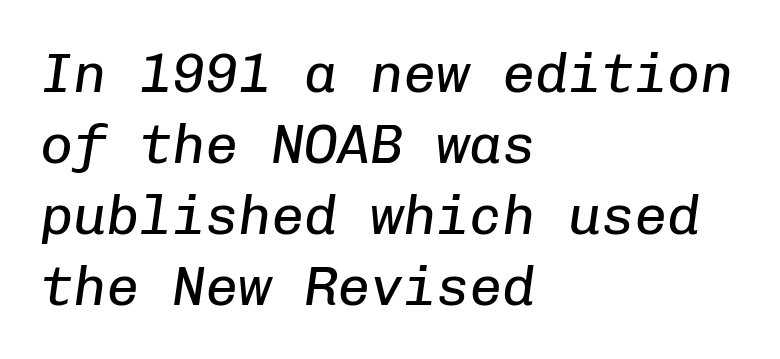
Q: Is the text bold? A: No.
Q: Is the text italic (slanted)? A: Yes, it leans right by about 8 degrees.
Q: Is the text underlined? A: No.
Q: How is the paragraph aligned? A: Left-aligned.
Q: Is the spacing between letters normal or unusually wide? A: Normal.
Q: Is the spacing between lines tight, normal or loose? A: Normal.
Q: Width (condensed, normal, or wide)? A: Normal.
Q: Stroke contrast? A: Low.
Q: x-height? A: Medium.
Q: Monospaced? A: Yes.
